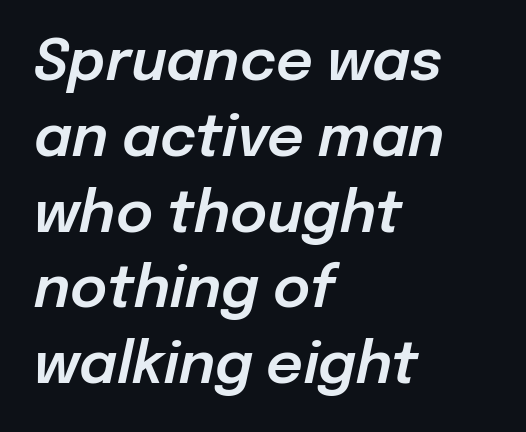
Q: Is the text italic (slanted)? A: Yes, it leans right by about 12 degrees.
Q: Is the text underlined? A: No.
Q: How is the paragraph aligned? A: Left-aligned.
Q: Is the spacing between letters normal or unusually wide? A: Normal.
Q: Is the spacing between lines tight, normal or loose? A: Normal.
Q: Width (condensed, normal, or wide)? A: Normal.
Q: Stroke contrast? A: Low.
Q: x-height? A: Medium.
Q: Monospaced? A: No.
